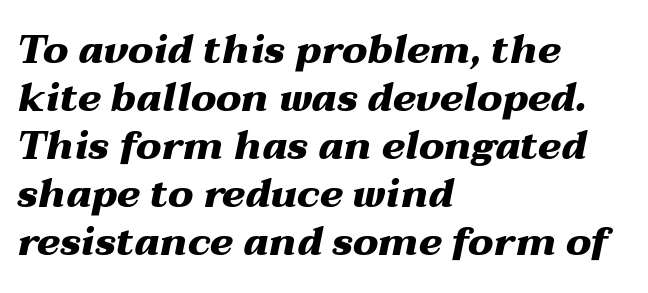
Q: Is the text bold? A: Yes.
Q: Is the text italic (slanted)? A: Yes, it leans right by about 12 degrees.
Q: Is the text underlined? A: No.
Q: How is the paragraph aligned? A: Left-aligned.
Q: Is the spacing between letters normal or unusually wide? A: Normal.
Q: Width (condensed, normal, or wide)? A: Wide.
Q: Stroke contrast? A: Medium.
Q: x-height? A: Medium.
Q: Monospaced? A: No.
